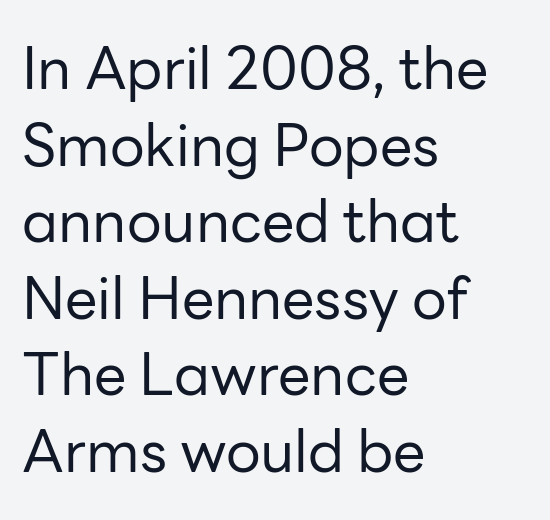
Check the space under the baseline: it is left empty. Evenly set lines give the paragraph a standard silhouette. These lines are rendered in a variable-pitch font. Caption: face not bold, strokes unweighted. Classification — sans serif.
